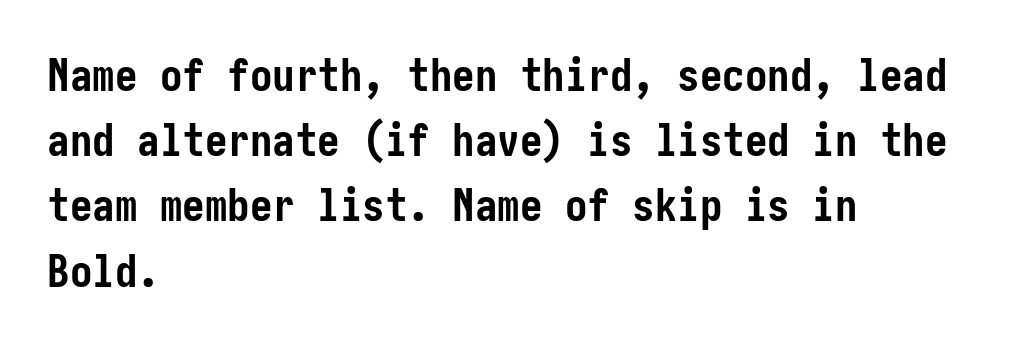
{"serif": "no", "italic": "no", "bold": "yes", "weight": "semibold", "width": "condensed", "stroke_contrast": "low", "x_height": "medium", "underline": "no", "align": "left", "line_spacing": "normal", "line_spacing_ratio": 1.45, "letter_spacing": "normal", "letter_spacing_em": 0.0, "glyph_px": 45}
